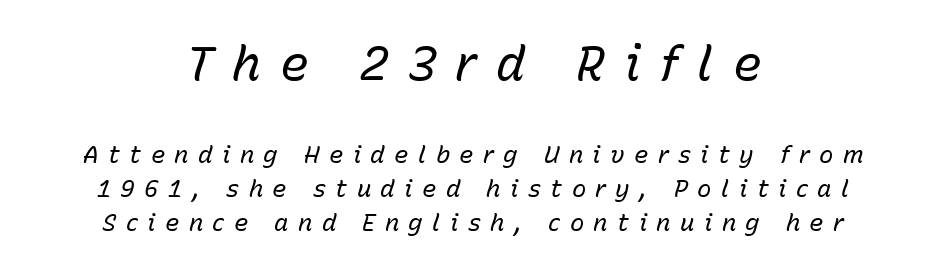
Q: Is the text bold? A: No.
Q: Is the text italic (slanted)? A: Yes, it leans right by about 15 degrees.
Q: Is the text underlined? A: No.
Q: How is the paragraph aligned? A: Centered.
Q: Is the spacing between letters normal or unusually wide? A: Unusually wide.
Q: Is the spacing between lines tight, normal or loose? A: Normal.
Q: Which block of text is set in a larger size, the first (top) or the second (bottom)? A: The first (top) one.
Q: Width (condensed, normal, or wide)? A: Normal.
Q: Stroke contrast? A: Low.
Q: x-height? A: Medium.
Q: Monospaced? A: No.
